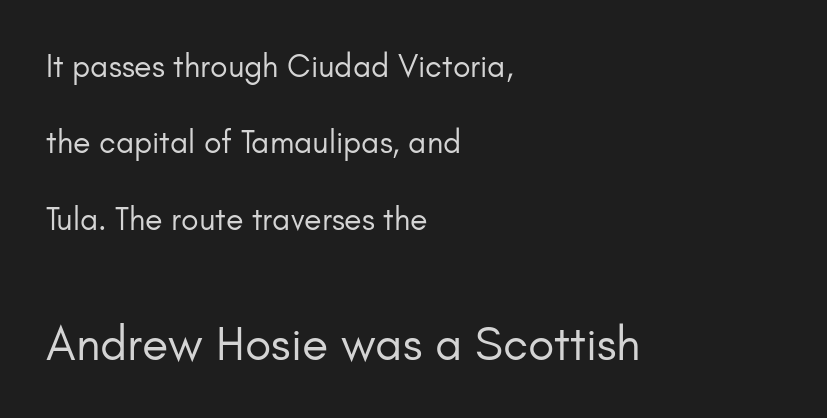
Q: Is the text bold? A: No.
Q: Is the text italic (slanted)? A: No, it is upright.
Q: Is the typeface a serif or a sans-serif typeface? A: Sans-serif.
Q: Is the text underlined? A: No.
Q: How is the paragraph aligned? A: Left-aligned.
Q: Is the spacing between letters normal or unusually wide? A: Normal.
Q: Is the spacing between lines tight, normal or loose? A: Loose.
Q: Which block of text is set in a larger size, the first (top) or the second (bottom)? A: The second (bottom) one.
Q: Width (condensed, normal, or wide)? A: Normal.
Q: Stroke contrast? A: Low.
Q: x-height? A: Small.
Q: Monospaced? A: No.
